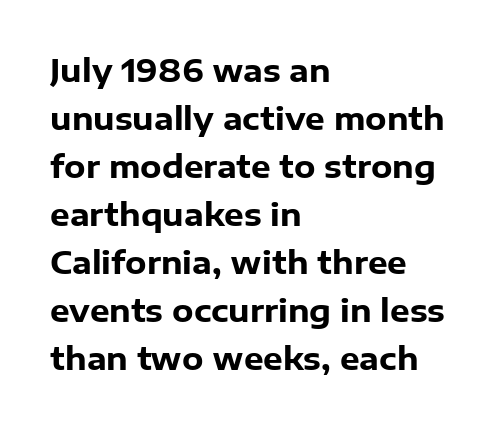
The image shows 31 px heavy sans-serif type, upright; set left-aligned, normal line spacing (1.55x), normal letter spacing, not underlined; low stroke contrast and a medium x-height.
